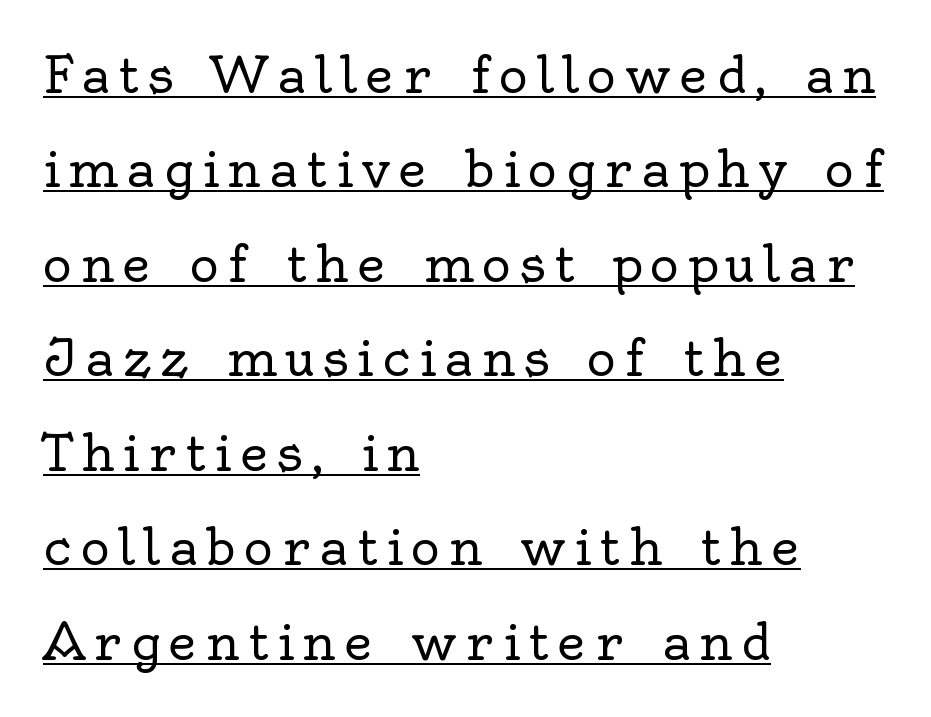
{"serif": "yes", "italic": "no", "bold": "no", "weight": "regular", "width": "normal", "x_height": "small", "monospaced": "no", "underline": "yes", "align": "left", "line_spacing_ratio": 1.89, "glyph_px": 50}
